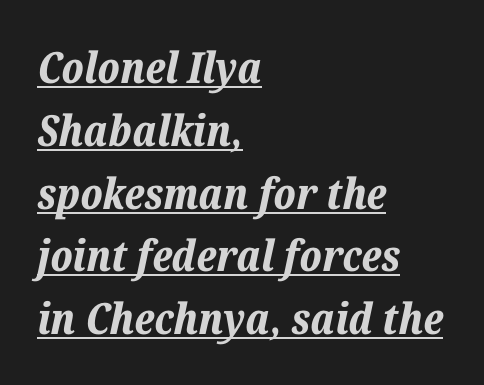
Summary of weight: heavy, a full bold. The glyphs look as if they've been sheared to an angle. The ragged edge is on the right, which tells us the setting is flush left. The rows are spaced the way most documents space them. Each letter keeps its own natural width here, so spacing adapts to shape.
